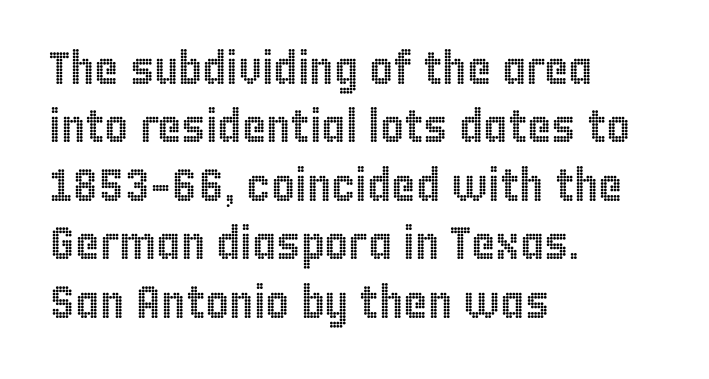
The type is set solid horizontally, with unmodified tracking. This is the regular roman posture of the typeface. The passage shown is typed in a proportional face where columns would drift. The designer left line spacing at the default. Bare-footed words on every line.
